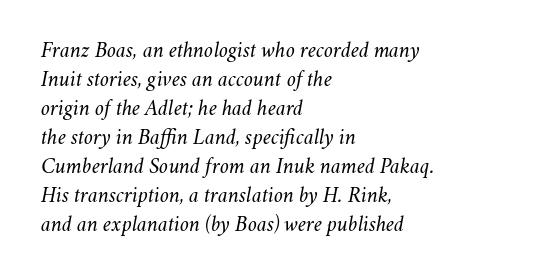
Here the glyphs are tracked normally, forming tight word shapes. The passage shown leans; its letterforms are oblique. Leftover space on each line is placed entirely after the last word. Does the leading feel generous? No, just average. The font is comparable to plain body text, perhaps lighter. Underline: absent.
